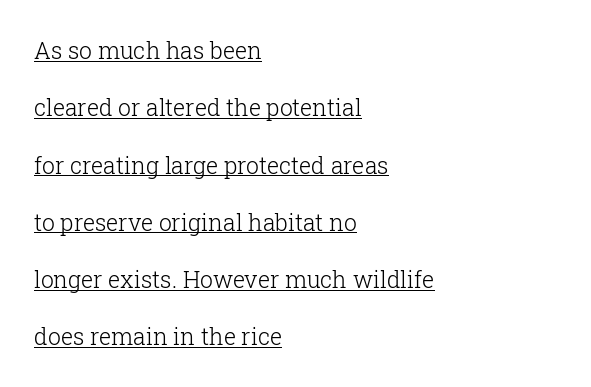
The image shows 23 px text type, upright; set left-aligned, loose line spacing (2.49x), normal letter spacing, underlined.
